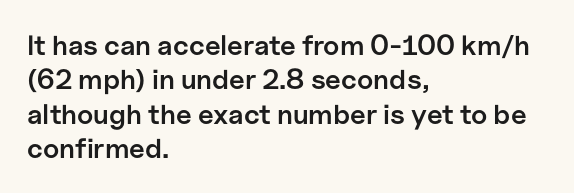
The image shows 28 px semibold sans-serif type, upright; set left-aligned, line spacing 1.23x, normal letter spacing, not underlined; low stroke contrast and a medium x-height.
